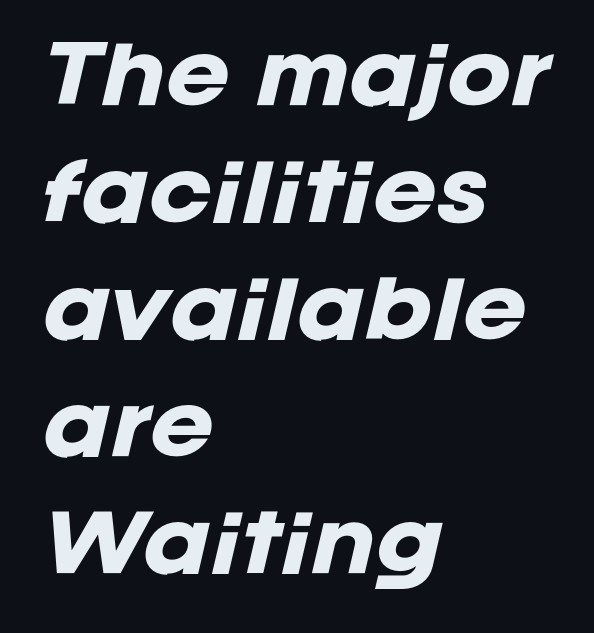
{"italic": "yes", "lean": "right", "slant_degrees": 12, "bold": "yes", "weight": "heavy", "width": "normal", "stroke_contrast": "low", "x_height": "large", "monospaced": "no", "underline": "no", "align": "left", "line_spacing": "normal", "line_spacing_ratio": 1.52, "letter_spacing": "normal", "letter_spacing_em": 0.0, "glyph_px": 77}
